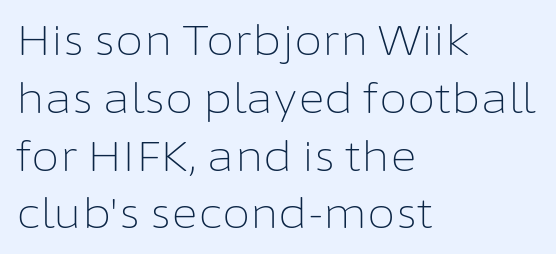
Q: Is the text bold? A: No.
Q: Is the text italic (slanted)? A: No, it is upright.
Q: Is the typeface a serif or a sans-serif typeface? A: Sans-serif.
Q: Is the text underlined? A: No.
Q: How is the paragraph aligned? A: Left-aligned.
Q: Is the spacing between letters normal or unusually wide? A: Normal.
Q: Is the spacing between lines tight, normal or loose? A: Normal.
Q: Width (condensed, normal, or wide)? A: Normal.
Q: Stroke contrast? A: Low.
Q: x-height? A: Medium.
Q: Monospaced? A: No.
